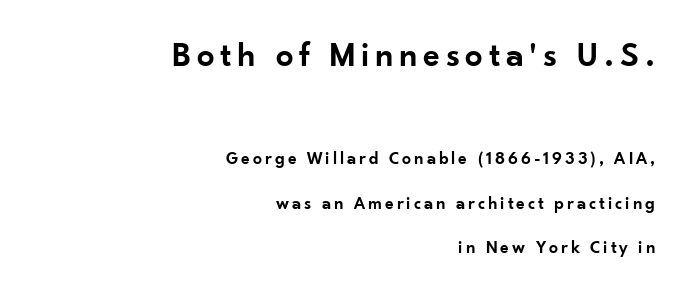
{"serif": "no", "italic": "no", "bold": "semi", "weight": "semibold", "width": "normal", "stroke_contrast": "low", "x_height": "small", "monospaced": "no", "underline": "no", "align": "right", "line_spacing": "loose", "line_spacing_ratio": 2.47, "larger_block": "first", "size_ratio": 1.94, "glyph_px": 35}
